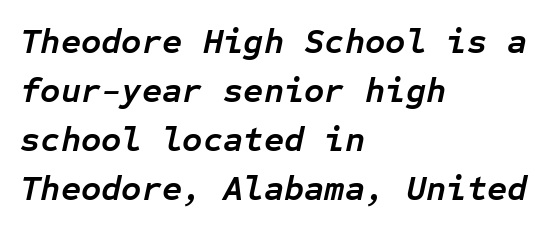
{"italic": "yes", "lean": "right", "slant_degrees": 12, "bold": "yes", "weight": "semibold", "width": "normal", "stroke_contrast": "low", "x_height": "medium", "monospaced": "yes", "underline": "no", "align": "left", "line_spacing": "normal", "line_spacing_ratio": 1.4, "letter_spacing": "normal", "letter_spacing_em": 0.0, "glyph_px": 35}
